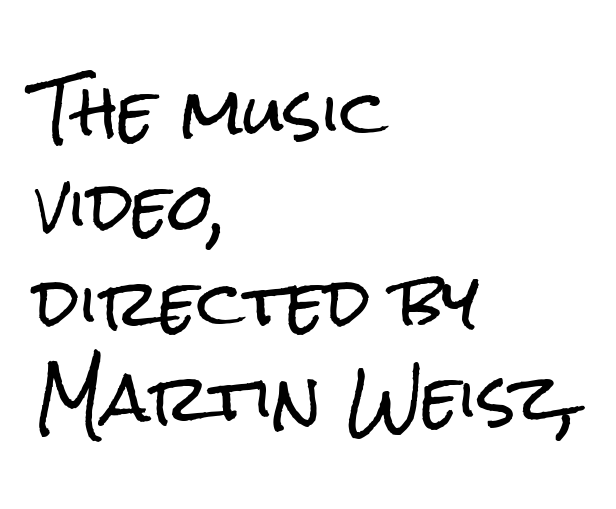
{"serif": "no", "italic": "no", "width": "condensed", "stroke_contrast": "low", "x_height": "medium", "monospaced": "no", "underline": "no", "align": "left", "line_spacing": "normal", "line_spacing_ratio": 1.49, "letter_spacing": "normal", "letter_spacing_em": 0.0, "glyph_px": 64}
